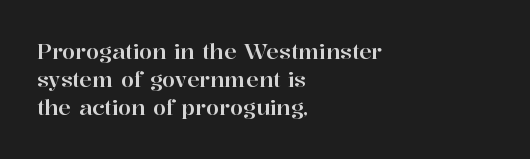
The image shows 21 px text type, upright; set left-aligned, normal line spacing (1.33x), normal letter spacing, not underlined.
